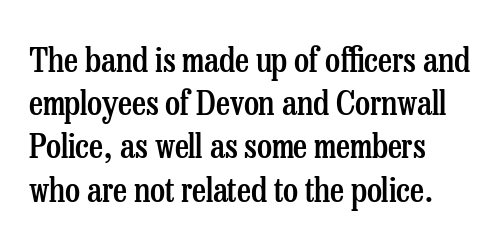
The image shows 34 px semibold, condensed serif type, upright; set left-aligned, normal line spacing (1.27x), normal letter spacing, not underlined; low stroke contrast and a medium x-height.
